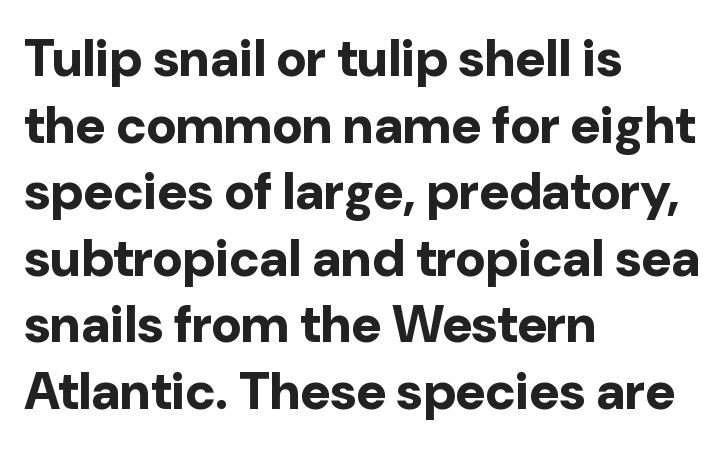
Q: Is the text bold? A: Yes.
Q: Is the text italic (slanted)? A: No, it is upright.
Q: Is the typeface a serif or a sans-serif typeface? A: Sans-serif.
Q: Is the text underlined? A: No.
Q: How is the paragraph aligned? A: Left-aligned.
Q: Is the spacing between letters normal or unusually wide? A: Normal.
Q: Is the spacing between lines tight, normal or loose? A: Normal.
Q: Width (condensed, normal, or wide)? A: Normal.
Q: Stroke contrast? A: Low.
Q: x-height? A: Medium.
Q: Monospaced? A: No.
